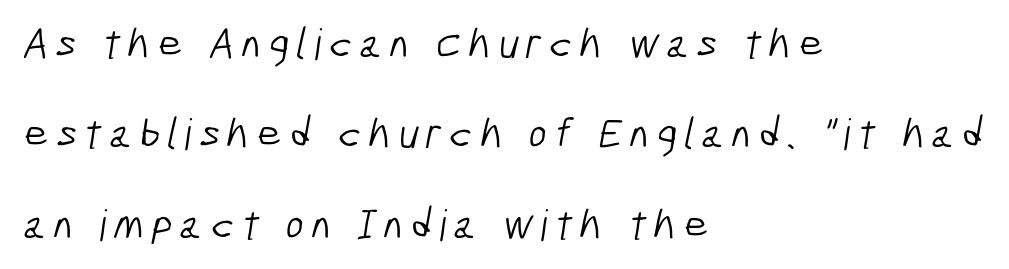
Q: Is the text bold? A: No.
Q: Is the typeface a serif or a sans-serif typeface? A: Sans-serif.
Q: Is the text underlined? A: No.
Q: How is the paragraph aligned? A: Left-aligned.
Q: Is the spacing between lines tight, normal or loose? A: Loose.
Q: Width (condensed, normal, or wide)? A: Condensed.
Q: Stroke contrast? A: Low.
Q: x-height? A: Medium.
Q: Monospaced? A: No.
